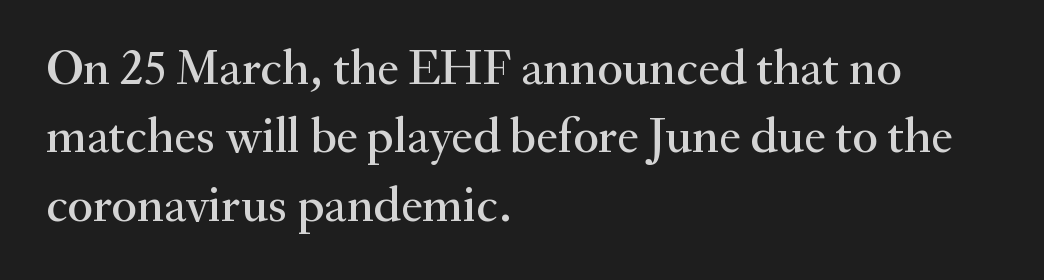
Q: Is the text italic (slanted)? A: No, it is upright.
Q: Is the typeface a serif or a sans-serif typeface? A: Serif.
Q: Is the text underlined? A: No.
Q: How is the paragraph aligned? A: Left-aligned.
Q: Is the spacing between letters normal or unusually wide? A: Normal.
Q: Is the spacing between lines tight, normal or loose? A: Normal.
Q: Width (condensed, normal, or wide)? A: Normal.
Q: Stroke contrast? A: Medium.
Q: x-height? A: Small.
Q: Monospaced? A: No.
